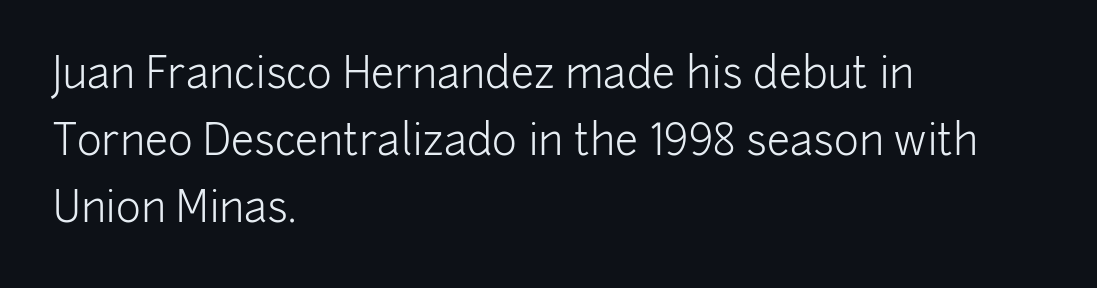
{"serif": "no", "italic": "no", "bold": "no", "weight": "light", "width": "normal", "stroke_contrast": "low", "x_height": "medium", "monospaced": "no", "underline": "no", "align": "left", "line_spacing": "normal", "line_spacing_ratio": 1.6, "letter_spacing": "normal", "letter_spacing_em": 0.0, "glyph_px": 42}
